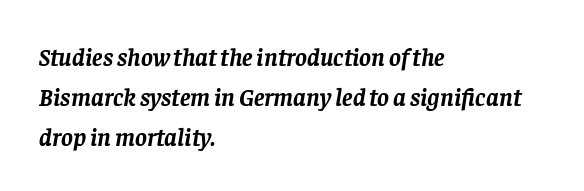
The image shows 25 px bold type, italic (leaning right); set left-aligned, normal line spacing (1.6x), normal letter spacing, not underlined.
